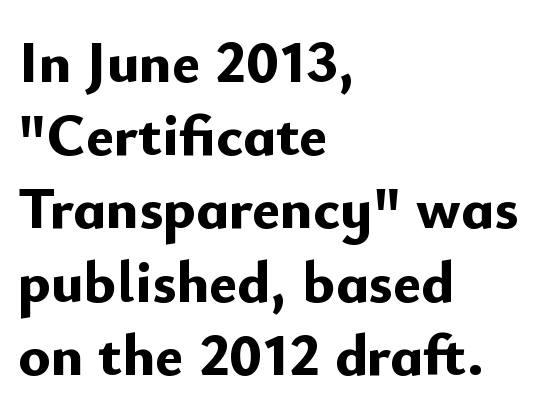
The image shows 60 px bold sans-serif type, upright; set left-aligned, line spacing 1.22x, normal letter spacing, not underlined; low stroke contrast and a small x-height.
